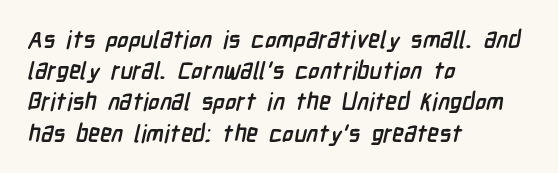
Q: Is the text bold? A: Yes.
Q: Is the text underlined? A: No.
Q: How is the paragraph aligned? A: Left-aligned.
Q: Is the spacing between letters normal or unusually wide? A: Normal.
Q: Is the spacing between lines tight, normal or loose? A: Normal.
